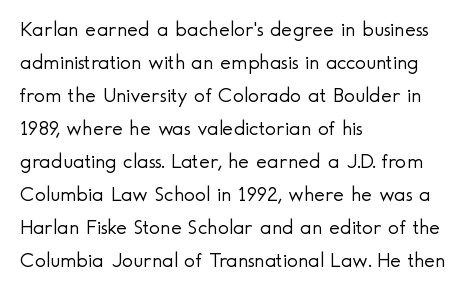
No italicization has been applied; the sample stays upright. This rendering features lettering with no underline. Summary of weight: not heavy and not bold. The typesetter chose a ragged-right arrangement here. The vertical gap from one line to the next is medium.
